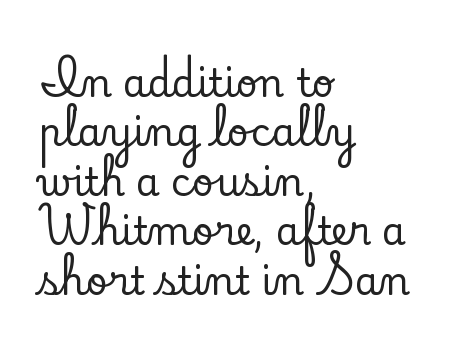
Here the designer chose a conventional face with non-uniform glyph widths. The rendering uses a moderate line-height, typical for paragraphs. Observe the ordinary spacing: letters are neighbours, not strangers. Line beginnings align vertically; line endings do not. Check under the words: just untouched page. The text was rendered using a seriffed face with decorative stroke endings.
